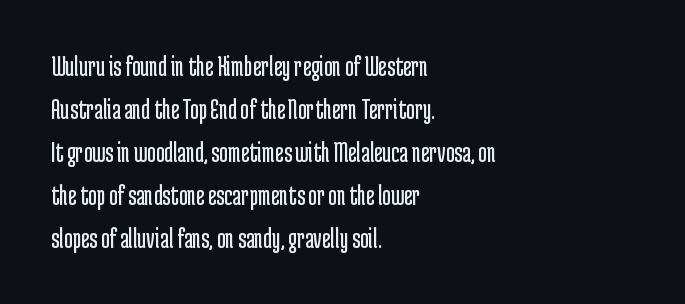
The area under the type is left untouched. The ragged edge is on the right, which tells us the setting is flush left. Nope, not italic — everything's standing straight. How would I describe the line gaps? Plain and ordinary. Are there feet on the stems? There aren't — it's a sans. This sample uses plain, unmodified letter spacing.
